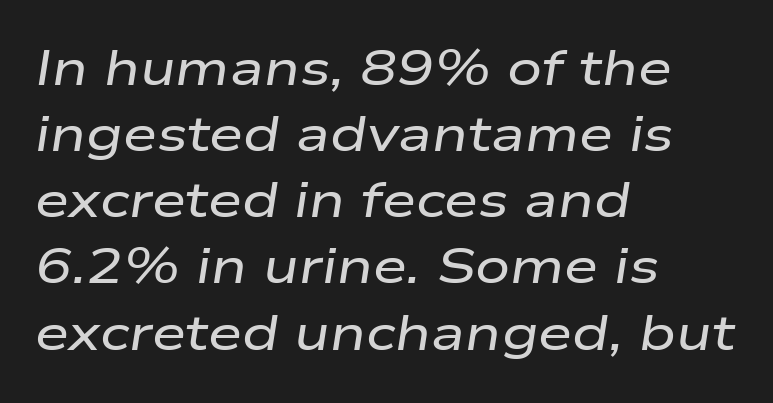
Q: Is the text italic (slanted)? A: Yes, it leans right by about 9 degrees.
Q: Is the text underlined? A: No.
Q: How is the paragraph aligned? A: Left-aligned.
Q: Is the spacing between letters normal or unusually wide? A: Normal.
Q: Is the spacing between lines tight, normal or loose? A: Normal.
Q: Width (condensed, normal, or wide)? A: Wide.
Q: Stroke contrast? A: Low.
Q: x-height? A: Medium.
Q: Monospaced? A: No.
